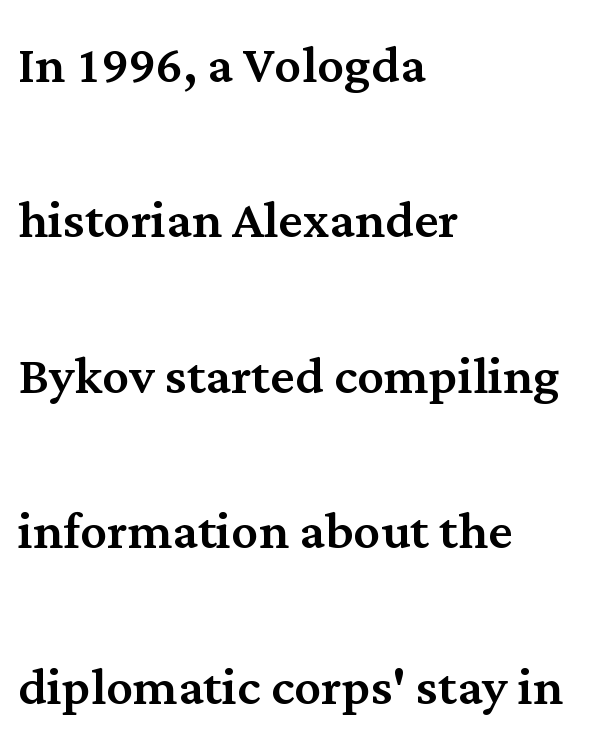
{"serif": "yes", "italic": "no", "width": "normal", "stroke_contrast": "medium", "x_height": "medium", "monospaced": "no", "underline": "no", "align": "left", "line_spacing": "loose", "line_spacing_ratio": 2.32, "letter_spacing": "normal", "letter_spacing_em": 0.0, "glyph_px": 67}
